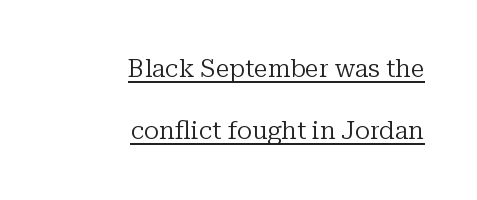
The image shows 25 px text type, upright; set right-aligned, loose line spacing (2.49x), normal letter spacing, underlined.
